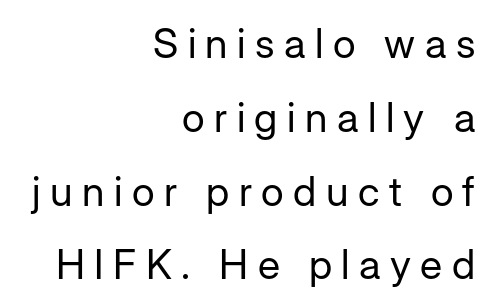
The image shows 41 px regular-weight sans-serif type, upright; set right-aligned, line spacing 1.8x, unusually wide letter spacing (+0.23 em), not underlined; low stroke contrast and a medium x-height.
